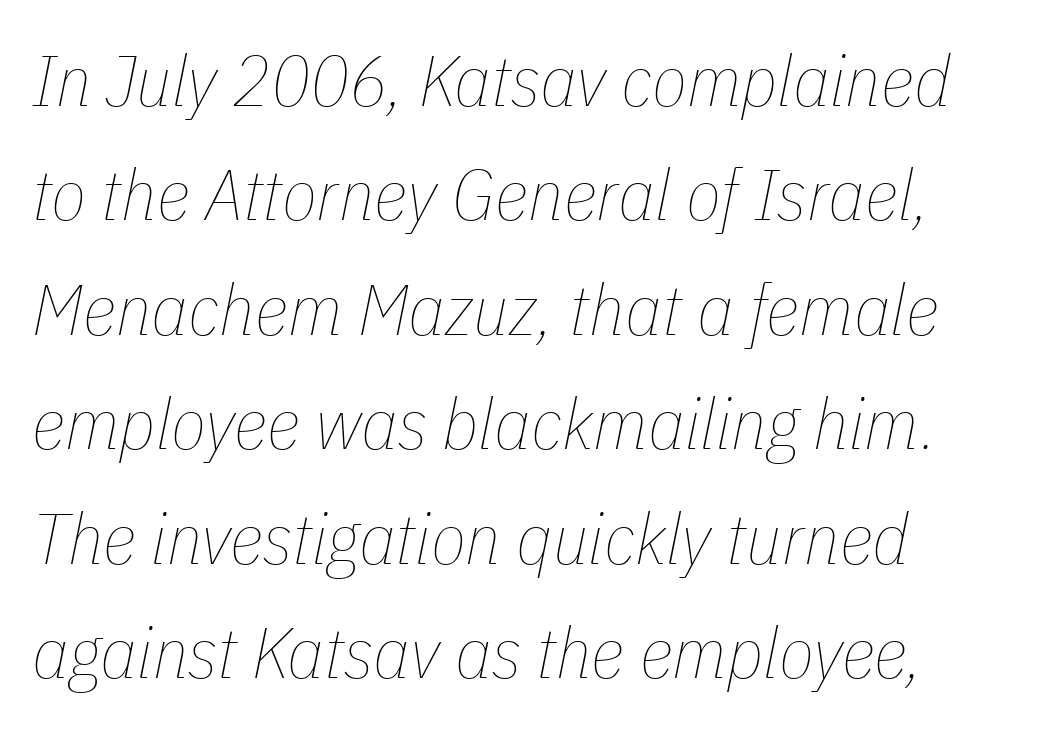
The image shows 72 px thin, condensed type, italic (leaning right); set left-aligned, normal line spacing (1.59x), normal letter spacing, not underlined; low stroke contrast and a medium x-height.
